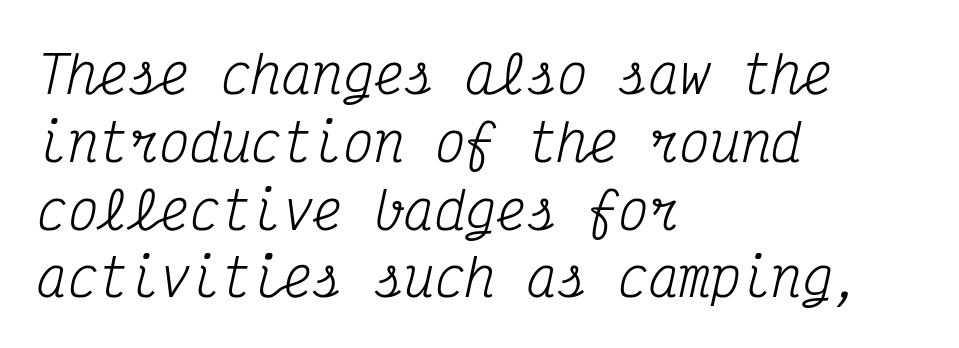
Looking at the ascenders, they clearly lean. Reading down the column, the eye jumps a familiar distance to each next line. This sample uses plain, unmodified letter spacing. The font sits on the lighter half of the weight spectrum, regular included.
